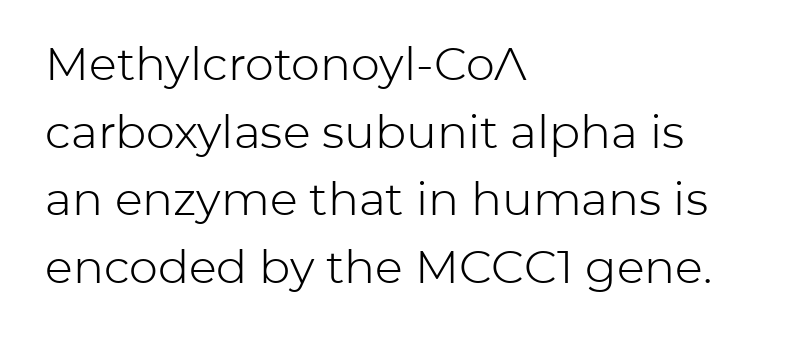
The image shows 46 px light sans-serif type, upright; set left-aligned, normal line spacing (1.47x), normal letter spacing, not underlined; low stroke contrast and a medium x-height.
